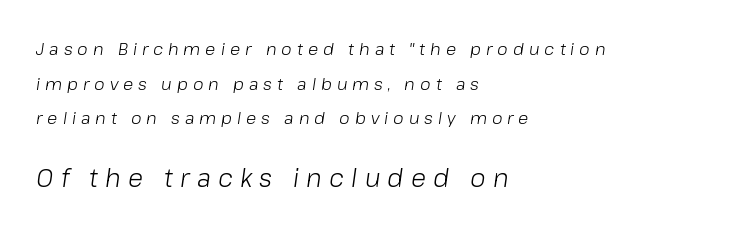
The block of text is sparse from top to bottom, with ample space between rows. Check the space under the baseline: it is left empty. Is the type slanted? Yes — the strokes lean at a clear angle. All the whitespace from short lines collects on the right. The tracking reads as deliberately expanded to a designer's eye.
